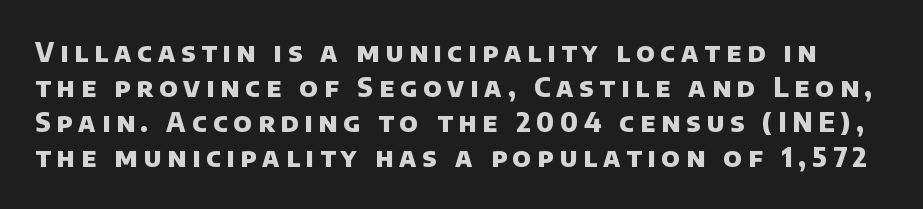
The image shows 26 px bold type; set normal line spacing (1.35x), unusually wide letter spacing (+0.23 em), not underlined.
